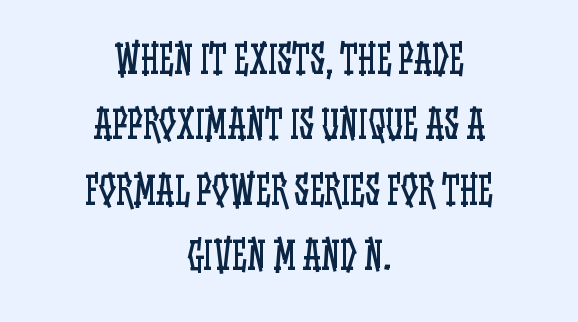
The image shows 38 px regular-weight, condensed type, upright; set centered, line spacing 1.72x, normal letter spacing, not underlined; low stroke contrast and a large x-height.
